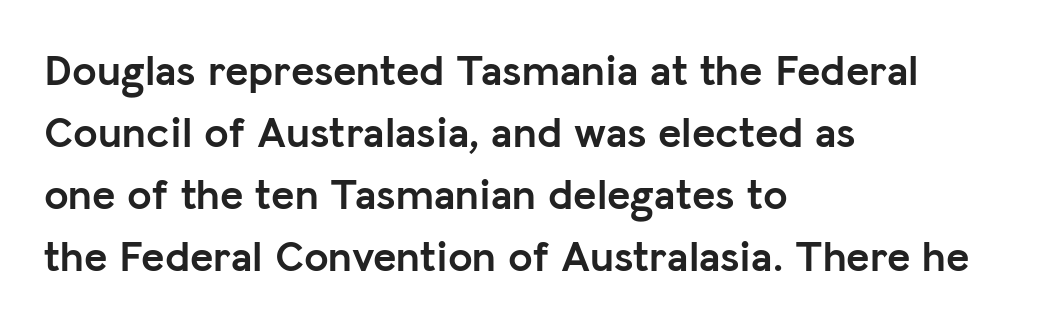
Q: Is the text bold? A: Yes.
Q: Is the text italic (slanted)? A: No, it is upright.
Q: Is the typeface a serif or a sans-serif typeface? A: Sans-serif.
Q: Is the text underlined? A: No.
Q: How is the paragraph aligned? A: Left-aligned.
Q: Is the spacing between letters normal or unusually wide? A: Normal.
Q: Is the spacing between lines tight, normal or loose? A: Normal.
Q: Width (condensed, normal, or wide)? A: Normal.
Q: Stroke contrast? A: Low.
Q: x-height? A: Medium.
Q: Monospaced? A: No.
